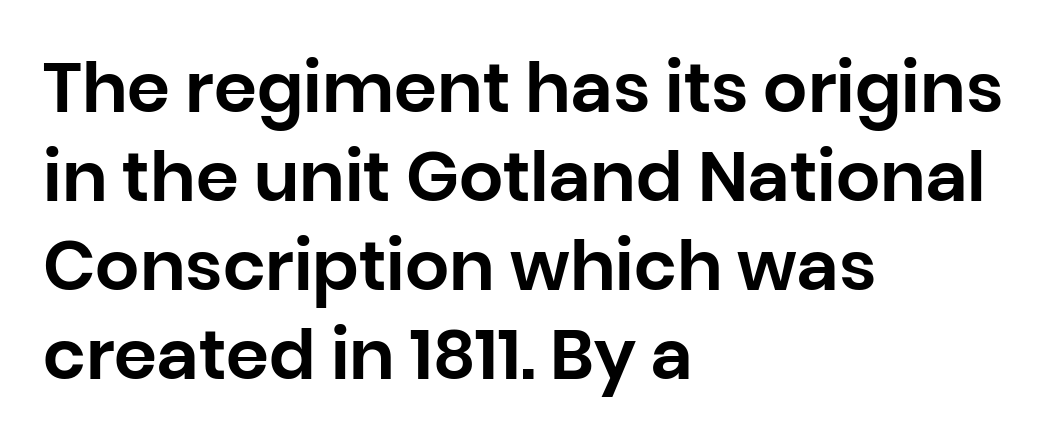
Notice how the passage keeps a crisp vertical edge on the left only. Underline: absent. These lines are composed in type without serifs. The letterforms sit shoulder to shoulder at normal distance. The rendering uses natural spacing where letterforms have individual widths. The leading is moderate, giving the passage an even texture.
